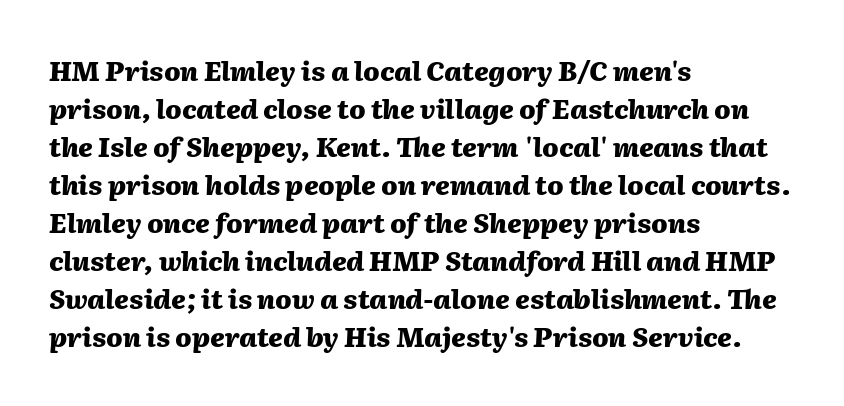
The image shows 27 px bold type, italic (leaning right); set left-aligned, normal line spacing (1.41x), normal letter spacing, not underlined.
